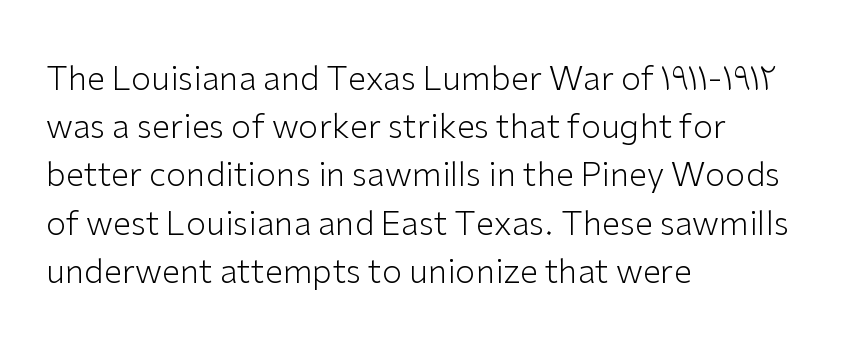
{"serif": "no", "italic": "no", "bold": "no", "weight": "light", "width": "normal", "stroke_contrast": "low", "x_height": "medium", "monospaced": "no", "underline": "no", "align": "left", "line_spacing": "normal", "line_spacing_ratio": 1.46, "letter_spacing": "normal", "letter_spacing_em": 0.0, "glyph_px": 33}
